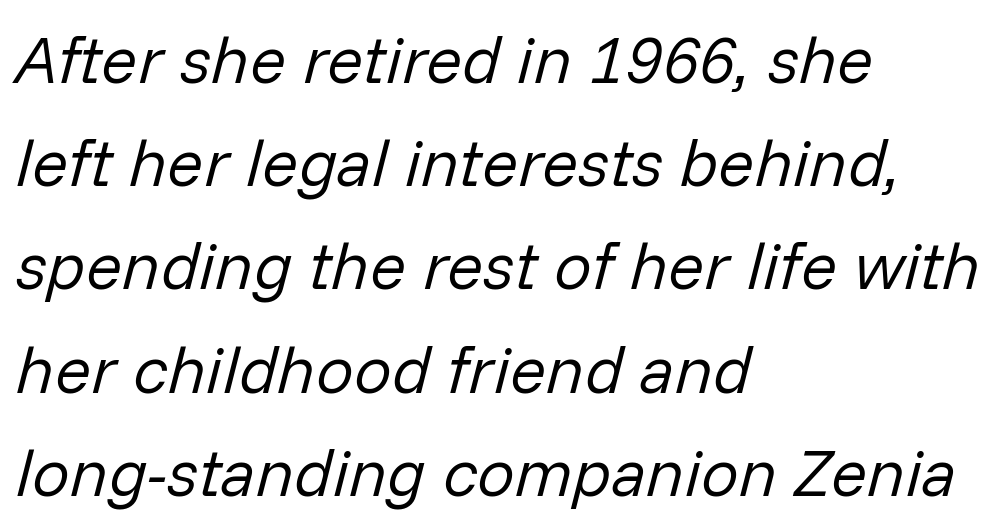
Q: Is the text bold? A: No.
Q: Is the text italic (slanted)? A: Yes, it leans right by about 14 degrees.
Q: Is the text underlined? A: No.
Q: How is the paragraph aligned? A: Left-aligned.
Q: Is the spacing between letters normal or unusually wide? A: Normal.
Q: Is the spacing between lines tight, normal or loose? A: Normal.
Q: Width (condensed, normal, or wide)? A: Normal.
Q: Stroke contrast? A: Low.
Q: x-height? A: Medium.
Q: Monospaced? A: No.
